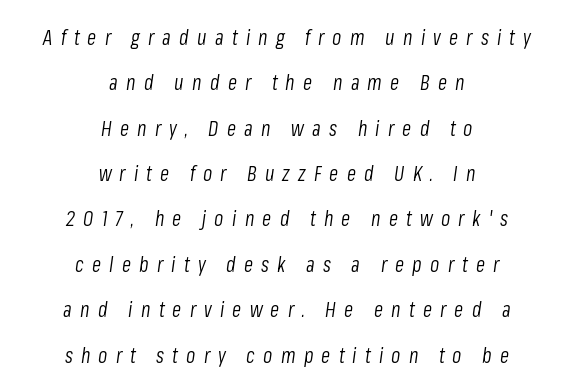
The foot of each line stays bare and open. Looking at the ascenders, they clearly lean. Weight class: somewhere from thin through regular. This sample is center-justified, so both line endings float freely. Here the glyphs are tracked loosely, breaking word shapes into spaced letters.
